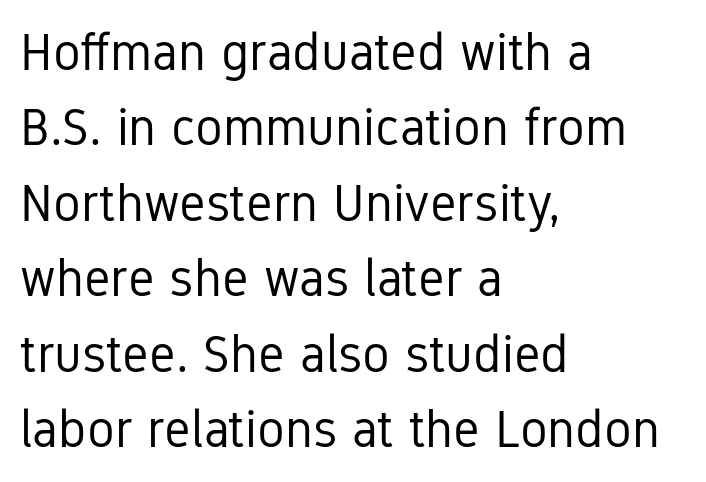
Q: Is the text bold? A: No.
Q: Is the text italic (slanted)? A: No, it is upright.
Q: Is the typeface a serif or a sans-serif typeface? A: Sans-serif.
Q: Is the text underlined? A: No.
Q: How is the paragraph aligned? A: Left-aligned.
Q: Is the spacing between letters normal or unusually wide? A: Normal.
Q: Is the spacing between lines tight, normal or loose? A: Normal.
Q: Width (condensed, normal, or wide)? A: Condensed.
Q: Stroke contrast? A: Low.
Q: x-height? A: Medium.
Q: Monospaced? A: No.
